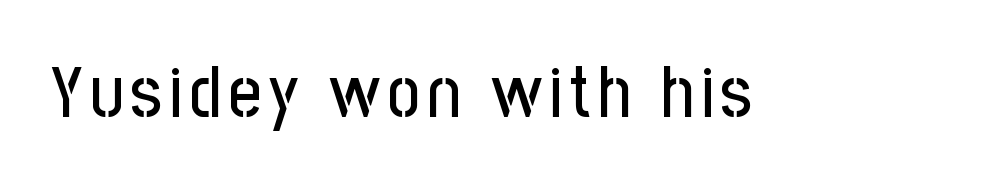
The passage shown is typeset with a sans-serif family. The area under the type is left untouched. Italic: no, the glyphs are upright roman. A typesetter would call this proportional, since set widths differ per character.
